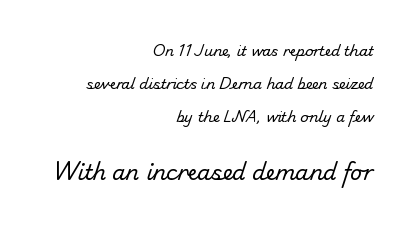
The image shows 21 px text type; set right-aligned, loose line spacing (2.35x), normal letter spacing, not underlined; the second (bottom) block is 1.5x larger.
